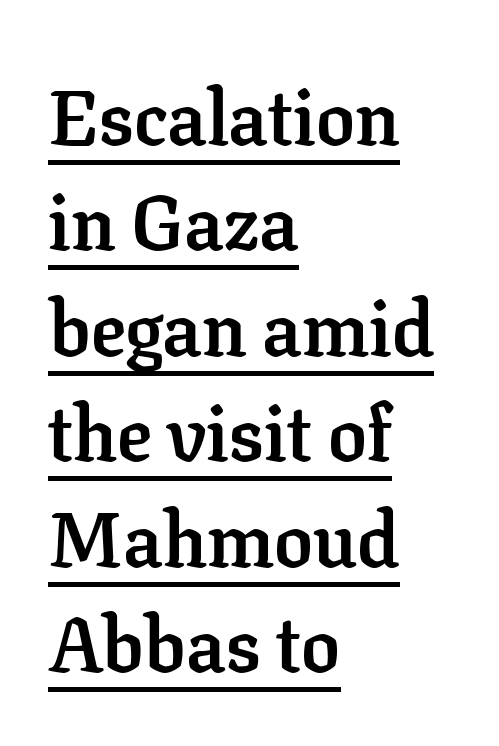
Vertical strokes here are truly vertical. Each line of the rendering has a horizontal stroke beneath the glyphs. In terms of weight, the rendering is a true, heavy bold. Visually the block forms a straight wall on the left and a jagged coastline on the right. The characters display serif detailing at their extremities. Standard letterfit; no display-style spreading of the glyphs.
